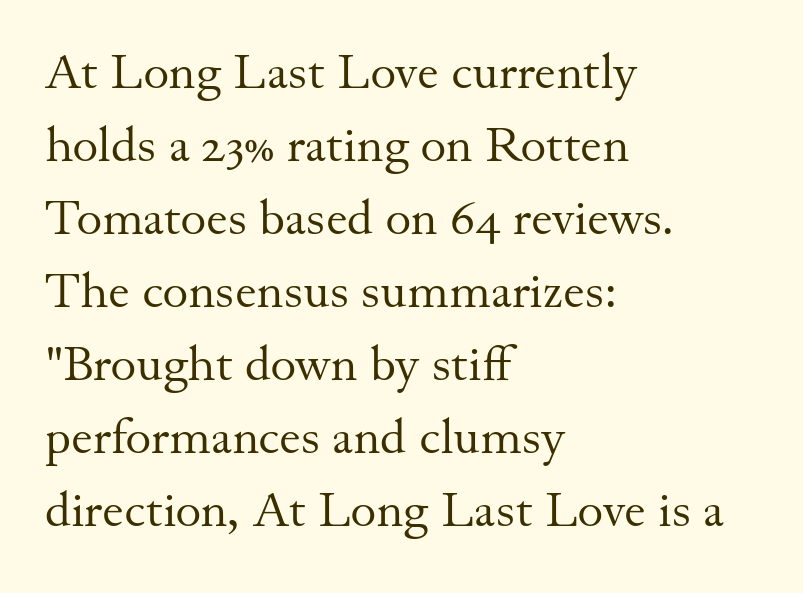
The lines sit at an ordinary, default distance from one another. Characters remain perfectly vertical along every line. The face used here is proportionally spaced, like ordinary book or web type. Stem width sits at or under what a default text font uses.
